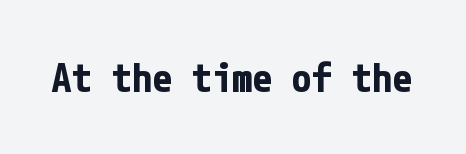
{"serif": "no", "italic": "no", "bold": "yes", "weight": "bold", "width": "condensed", "stroke_contrast": "low", "x_height": "medium", "underline": "no", "letter_spacing": "normal", "letter_spacing_em": 0.0, "glyph_px": 40}
